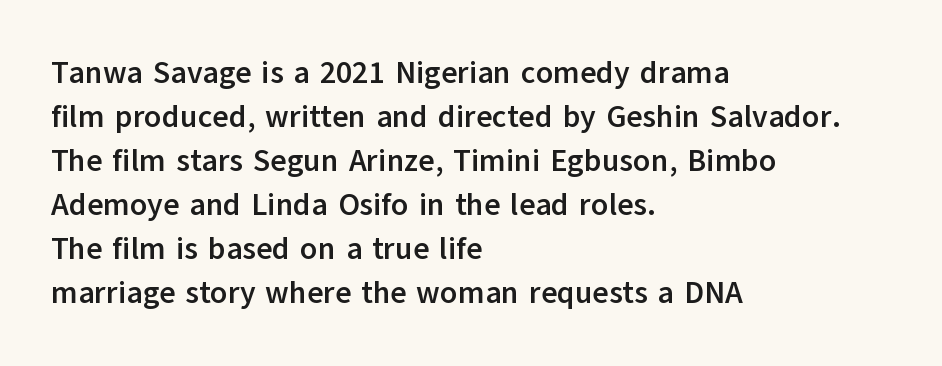
Q: Is the text bold? A: Yes.
Q: Is the text italic (slanted)? A: No, it is upright.
Q: Is the typeface a serif or a sans-serif typeface? A: Sans-serif.
Q: Is the text underlined? A: No.
Q: How is the paragraph aligned? A: Left-aligned.
Q: Is the spacing between letters normal or unusually wide? A: Normal.
Q: Is the spacing between lines tight, normal or loose? A: Normal.
Q: Width (condensed, normal, or wide)? A: Normal.
Q: Stroke contrast? A: Low.
Q: x-height? A: Medium.
Q: Monospaced? A: No.
